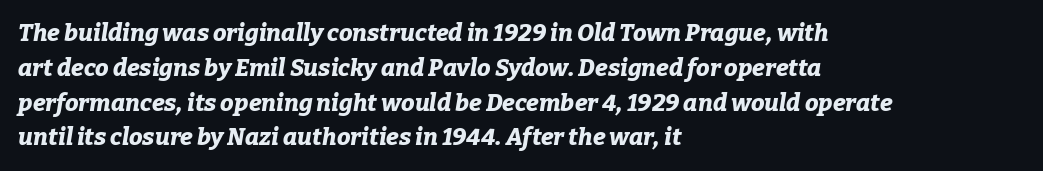
Q: Is the text bold? A: Yes.
Q: Is the text italic (slanted)? A: Yes, it leans right by about 9 degrees.
Q: Is the text underlined? A: No.
Q: How is the paragraph aligned? A: Left-aligned.
Q: Is the spacing between letters normal or unusually wide? A: Normal.
Q: Is the spacing between lines tight, normal or loose? A: Normal.
